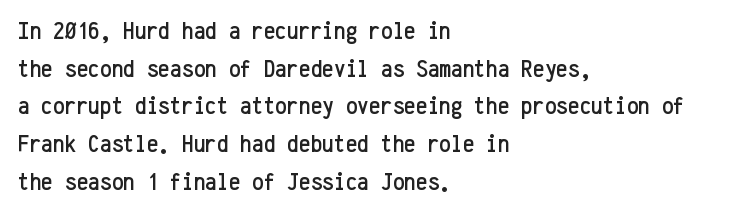
{"italic": "no", "underline": "no", "align": "left", "line_spacing": "normal", "line_spacing_ratio": 1.45, "letter_spacing": "normal", "letter_spacing_em": 0.0, "glyph_px": 26}
